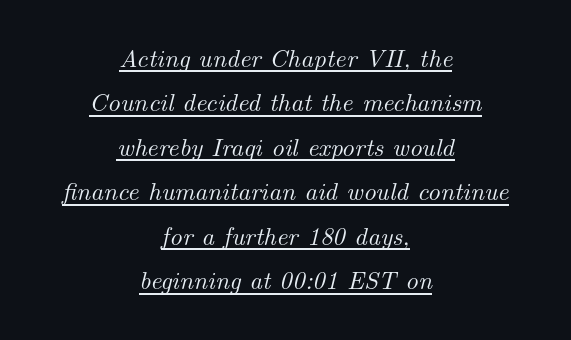
The lines are quadded center. Is the type slanted? Yes — the strokes lean at a clear angle. The glyphs are accompanied by a horizontal stroke just below them. Default kerning and tracking; the words read as compact shapes.
